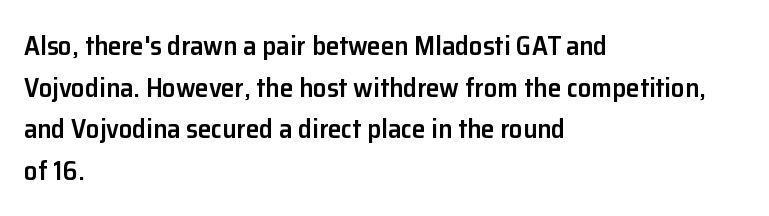
{"italic": "no", "bold": "semi", "underline": "no", "align": "left", "line_spacing": "normal", "line_spacing_ratio": 1.54, "letter_spacing": "normal", "letter_spacing_em": 0.0, "glyph_px": 27}
